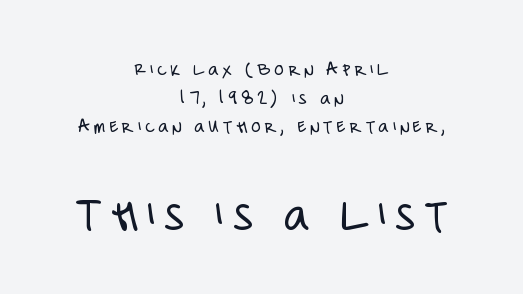
{"serif": "no", "italic": "no", "bold": "no", "weight": "light", "width": "condensed", "stroke_contrast": "low", "x_height": "large", "monospaced": "no", "underline": "no", "align": "center", "line_spacing": "normal", "line_spacing_ratio": 1.43, "larger_block": "second", "size_ratio": 2.45, "glyph_px": 49}
